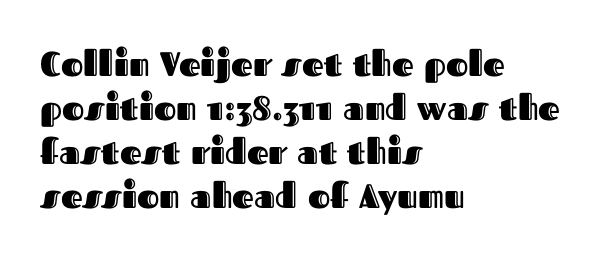
The image shows 34 px text type, upright; set left-aligned, normal line spacing (1.29x), normal letter spacing, not underlined; a medium x-height.
